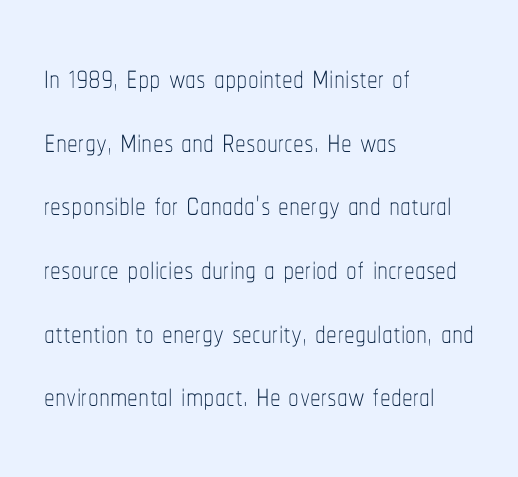
Does the lettering tilt? It doesn't — this is upright. Nothing heavy about these letters — not bold at all. Compared with typical body copy, the letter spacing here is the same. The text block is weighted toward the left margin, trailing off unevenly rightward. Reading down the column, the eye jumps a familiar distance to each next line. The space directly below the letters is spotless.
